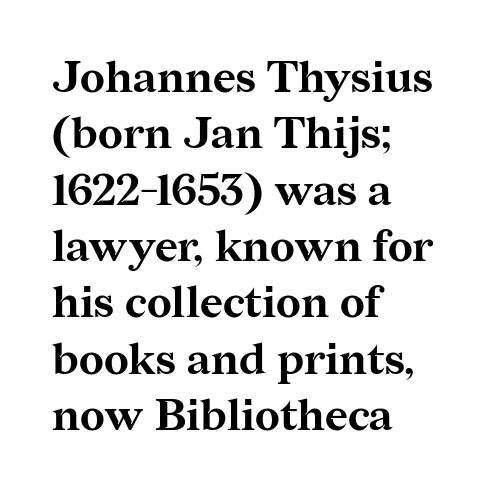
The image shows 44 px bold serif type, upright; set left-aligned, normal line spacing (1.28x), normal letter spacing, not underlined; medium stroke contrast and a medium x-height.
